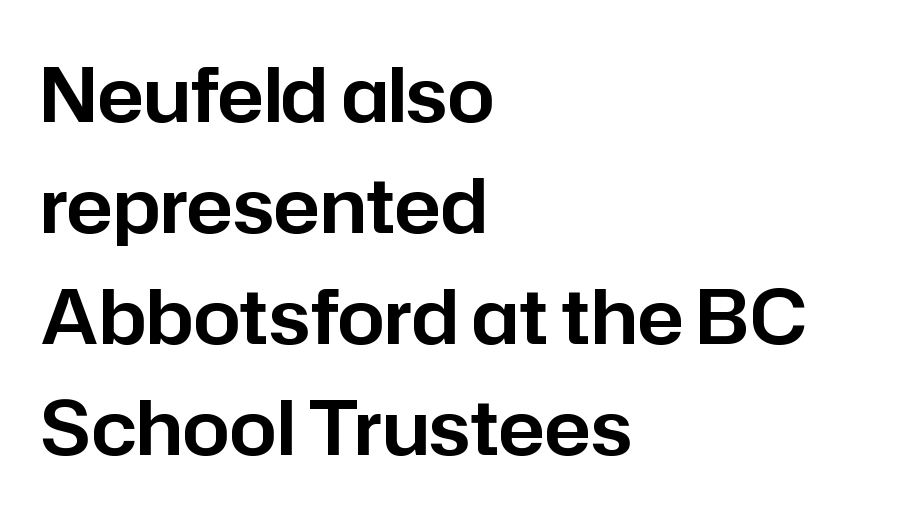
Q: Is the text italic (slanted)? A: No, it is upright.
Q: Is the typeface a serif or a sans-serif typeface? A: Sans-serif.
Q: Is the text underlined? A: No.
Q: How is the paragraph aligned? A: Left-aligned.
Q: Is the spacing between letters normal or unusually wide? A: Normal.
Q: Is the spacing between lines tight, normal or loose? A: Normal.
Q: Width (condensed, normal, or wide)? A: Normal.
Q: Stroke contrast? A: Low.
Q: x-height? A: Medium.
Q: Monospaced? A: No.
